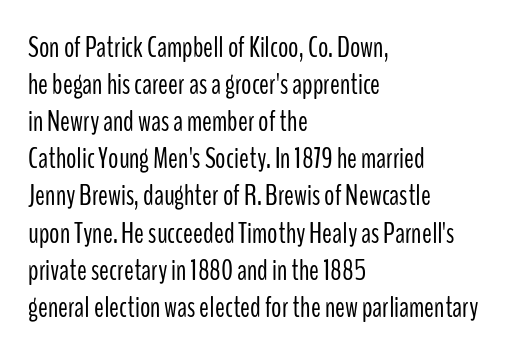
The foot of each line stays bare and open. The horizontal fit of the characters is conventional and even. A quiet, ordinary-to-light weight characterises the typeface. The passage shown is typeset with a sans-serif family. A typesetter would mark this as roman, not italic.
